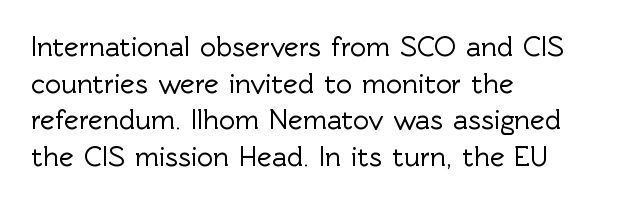
Typeset ragged right — the left edge is the straight one. The lettering stays uniformly vertical, giving the passage a roman look. The letters advance in unequal steps, a hallmark of proportional type. The line-height multiplier appears to be the usual default. I'd call this a sans setting — the letters go barefoot.
